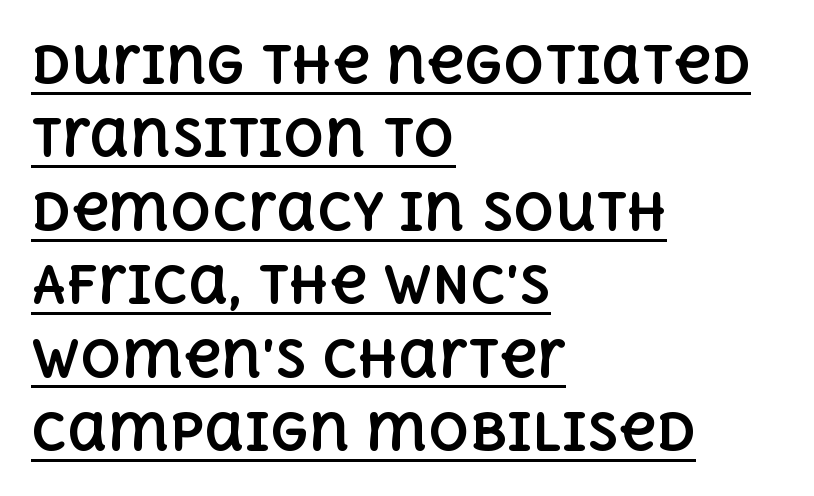
Q: Is the text bold? A: Yes.
Q: Is the text italic (slanted)? A: No, it is upright.
Q: Is the text underlined? A: Yes.
Q: How is the paragraph aligned? A: Left-aligned.
Q: Is the spacing between letters normal or unusually wide? A: Normal.
Q: Is the spacing between lines tight, normal or loose? A: Normal.
Q: Width (condensed, normal, or wide)? A: Normal.
Q: x-height? A: Large.
Q: Monospaced? A: No.
